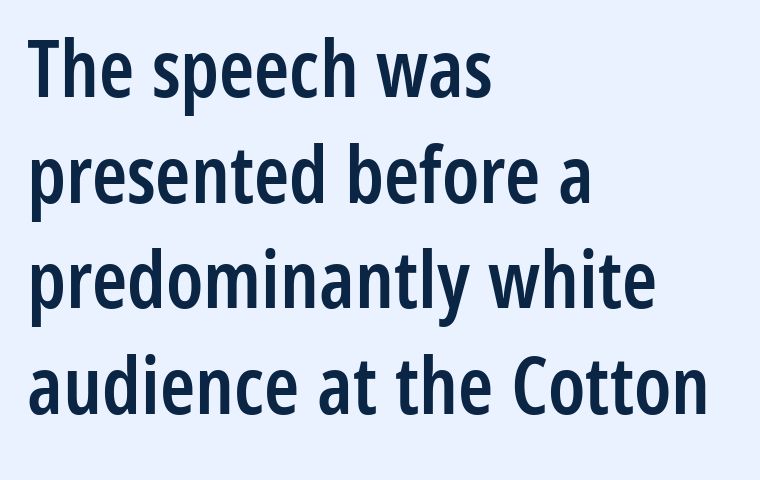
The image shows 80 px semibold, condensed sans-serif type, upright; set left-aligned, normal line spacing (1.32x), normal letter spacing, not underlined; low stroke contrast and a medium x-height.
